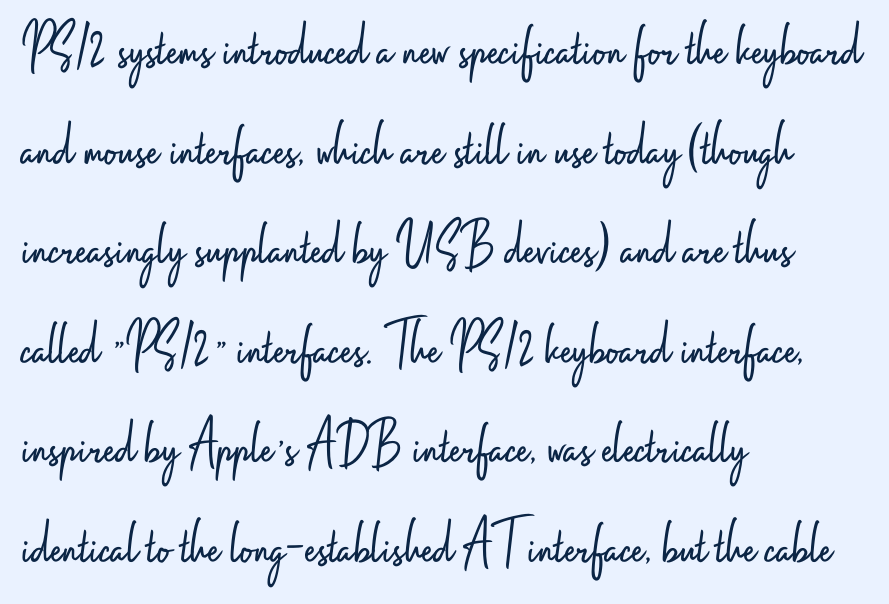
The image shows 63 px light, condensed sans-serif type; set left-aligned, normal line spacing (1.58x), normal letter spacing, not underlined; low stroke contrast and a small x-height.
